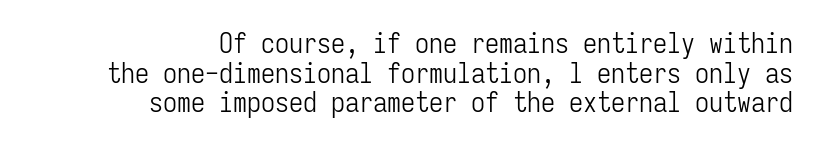
A typesetter would call this zero additional tracking. Right-aligned paragraph, ragged on the left. The rendering uses typewriter-style spacing with identical character cells. Descender tails drop into unmarked territory. Upright lettering throughout.
